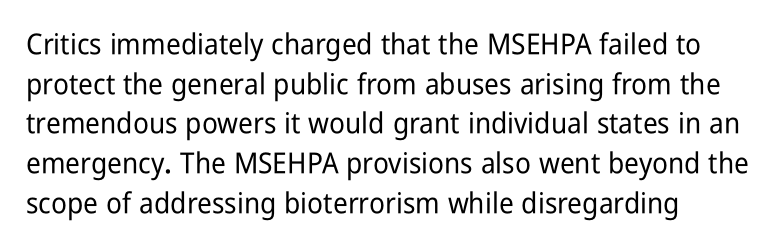
Look at the tracking — it's just the regular setting, nothing added. The zone under the glyphs is completely vacant. These lines sit exactly where default settings would place them. The rendering uses natural spacing where letterforms have individual widths.
